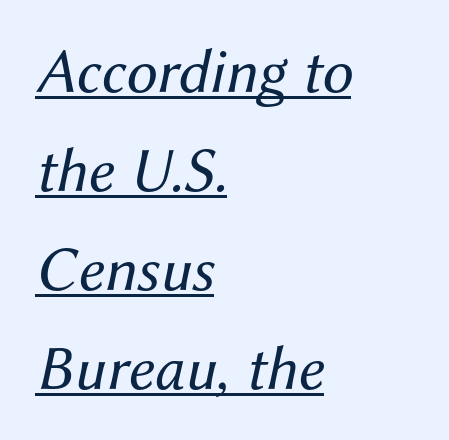
The compositor pushed each line to the left boundary. Glance below the letters and you will spot a drawn line. There is no visible air inserted between adjacent glyphs. You could not count columns in this text — the font is proportionally spaced. Is this a heavy cut? Hardly; it is regular or lighter. The glyphs look as if they've been sheared to an angle.
